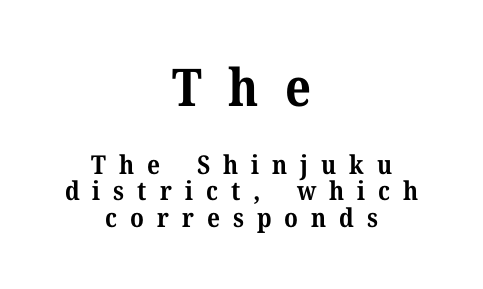
Q: Is the text bold? A: Yes.
Q: Is the text italic (slanted)? A: No, it is upright.
Q: Is the typeface a serif or a sans-serif typeface? A: Serif.
Q: Is the text underlined? A: No.
Q: How is the paragraph aligned? A: Centered.
Q: Is the spacing between letters normal or unusually wide? A: Unusually wide.
Q: Is the spacing between lines tight, normal or loose? A: Tight.
Q: Which block of text is set in a larger size, the first (top) or the second (bottom)? A: The first (top) one.
Q: Width (condensed, normal, or wide)? A: Normal.
Q: Stroke contrast? A: Medium.
Q: x-height? A: Medium.
Q: Monospaced? A: No.
